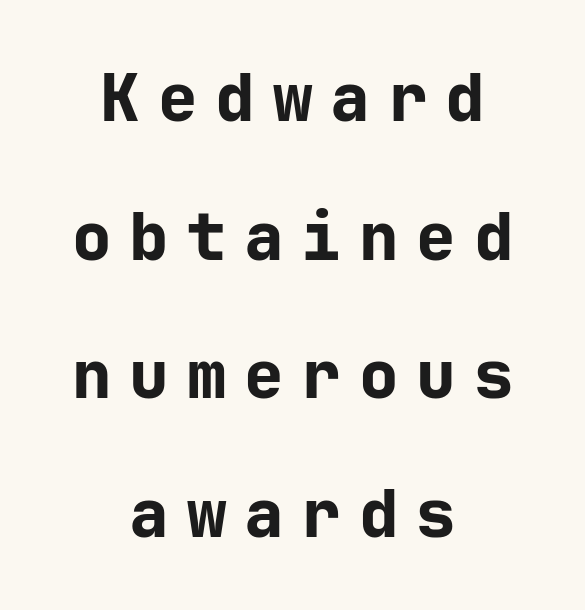
These lines have a slow, spaced-out rhythm from letter to letter. Summary of weight: heavy, a full bold. Quick note: interline space is abundant. Has an underline been added? It has not. Upright lettering throughout. Short and long lines alike share a common midpoint.
